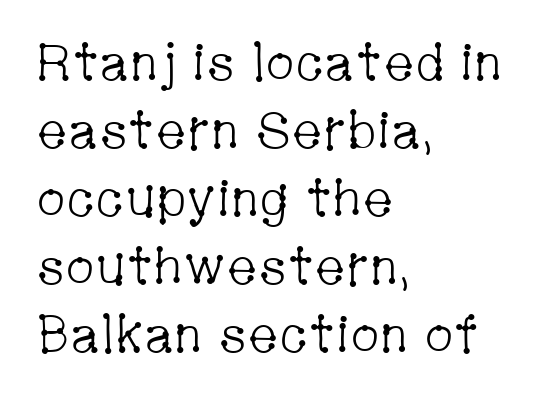
Stems here are at most as thick as an everyday book face. Each row of text sits above clean, open space. A classic flush-left, rag-right setting is used for this passage. Posture: upright roman.
